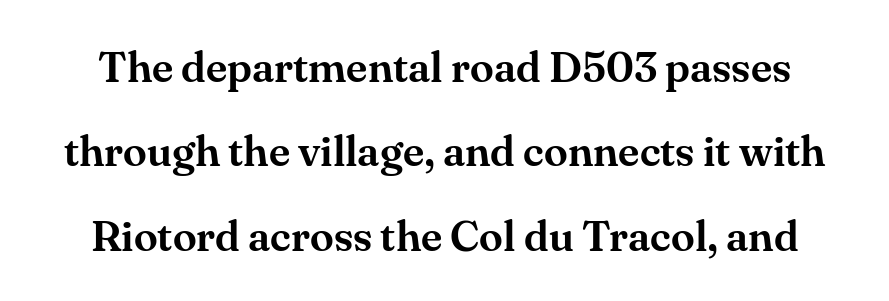
The image shows 43 px serif type, upright; set loose line spacing (1.96x), normal letter spacing, not underlined; medium stroke contrast and a small x-height.
